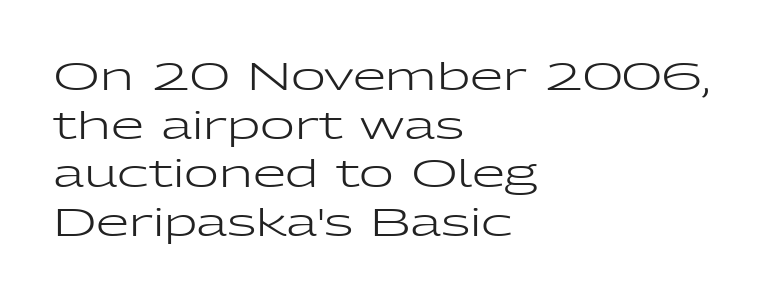
Q: Is the text bold? A: No.
Q: Is the text italic (slanted)? A: No, it is upright.
Q: Is the typeface a serif or a sans-serif typeface? A: Sans-serif.
Q: Is the text underlined? A: No.
Q: How is the paragraph aligned? A: Left-aligned.
Q: Is the spacing between letters normal or unusually wide? A: Normal.
Q: Is the spacing between lines tight, normal or loose? A: Normal.
Q: Width (condensed, normal, or wide)? A: Wide.
Q: Stroke contrast? A: Low.
Q: x-height? A: Medium.
Q: Monospaced? A: No.
